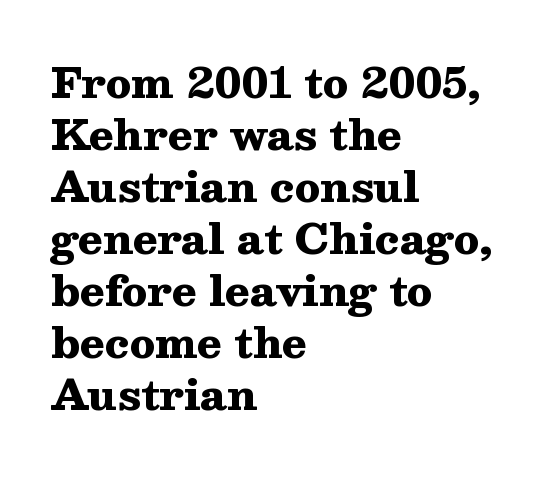
{"serif": "yes", "italic": "no", "bold": "yes", "weight": "heavy", "width": "wide", "stroke_contrast": "medium", "x_height": "medium", "monospaced": "no", "underline": "no", "align": "left", "line_spacing": "normal", "line_spacing_ratio": 1.27, "letter_spacing": "normal", "letter_spacing_em": 0.0, "glyph_px": 41}
